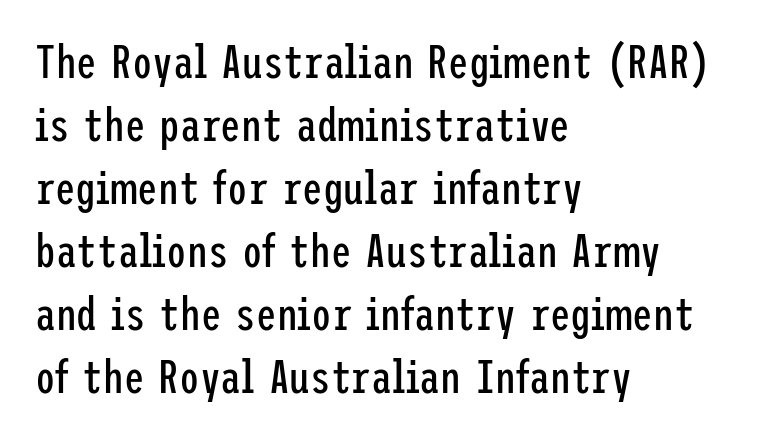
Short and long lines alike share a common starting point at left. Notice how descenders clear the ascenders below comfortably — that's standard leading. Nobody drew a line under any word here. Style check: upright. Unbolded letterforms with no extra heft.
